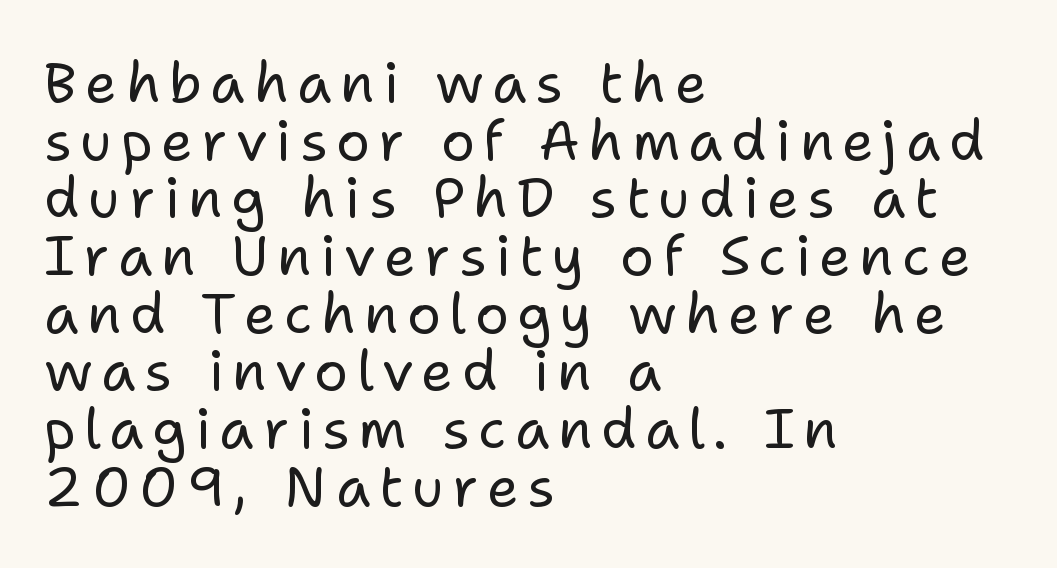
The image shows 56 px regular-weight sans-serif type, upright; set left-aligned, tight line spacing (1.03x), not underlined; low stroke contrast and a medium x-height.
